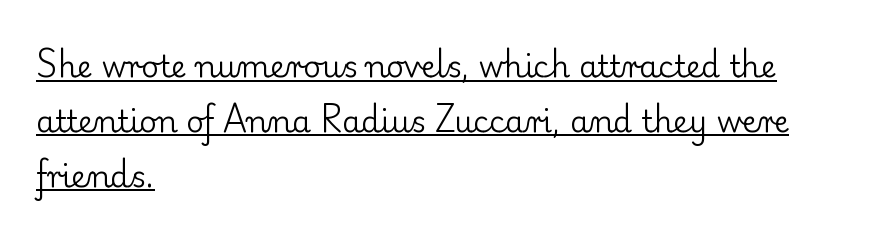
The image shows 30 px regular-weight serif type, upright; set left-aligned, line spacing 1.83x, normal letter spacing, underlined; low stroke contrast and a small x-height.
